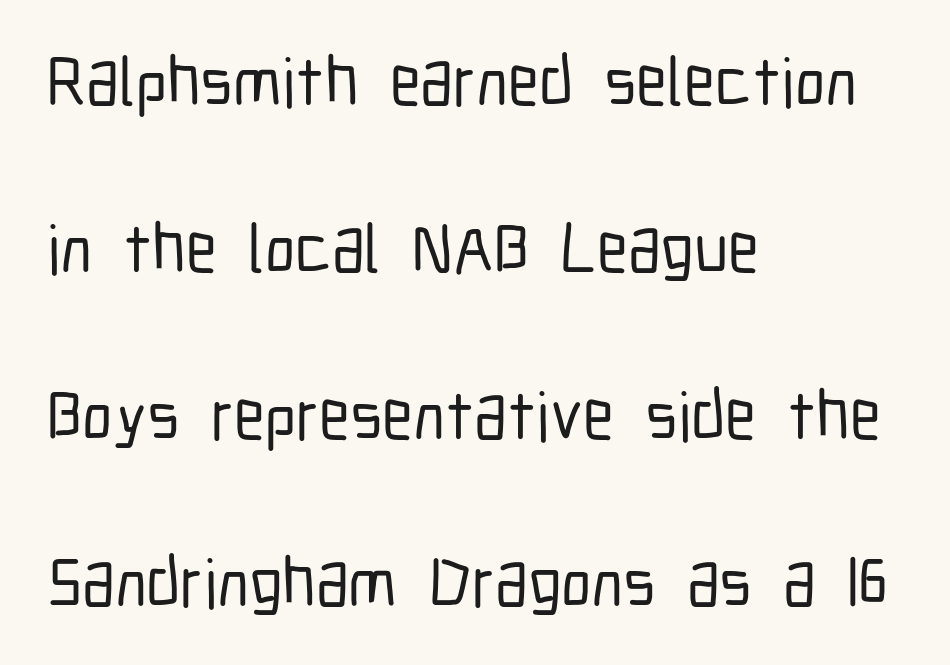
The image shows 69 px condensed sans-serif type, upright; set left-aligned, loose line spacing (2.42x), normal letter spacing, not underlined; low stroke contrast and a medium x-height.
